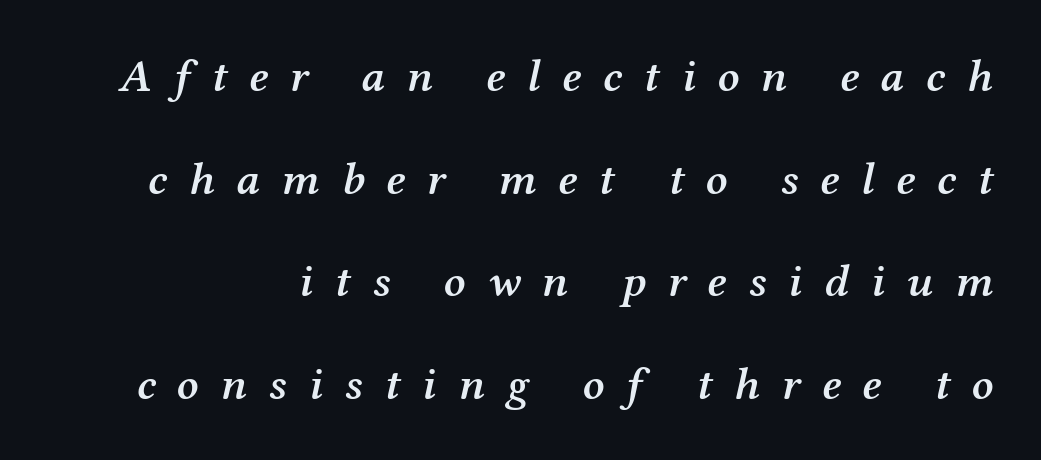
You could not count columns in this text — the font is proportionally spaced. These lines are composed in type with serifs. Yep, that's italic — everything's leaning. This rendering widens character spacing well past its baseline value.
